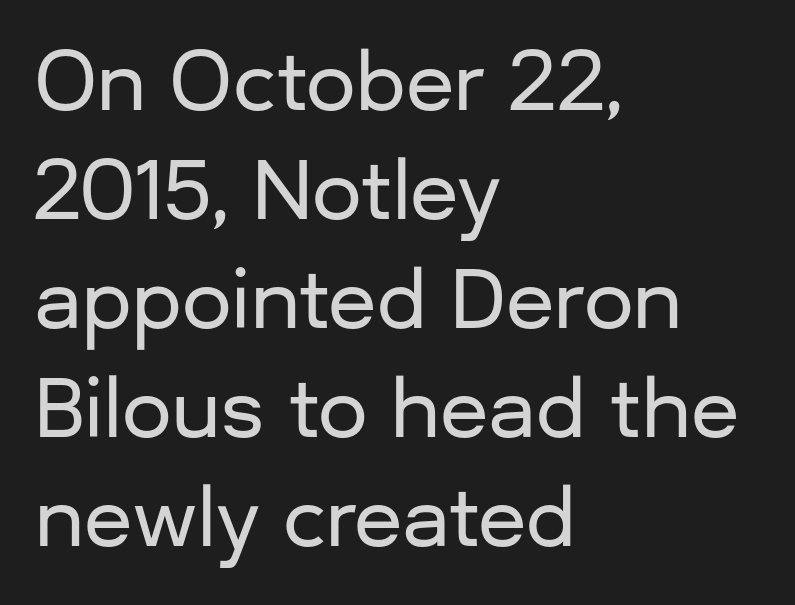
The type family on display is of the sans-serif kind. Vertically, the passage feels balanced, rows spaced as you'd expect. Descenders hang freely into open space. This is the regular roman posture of the typeface.
